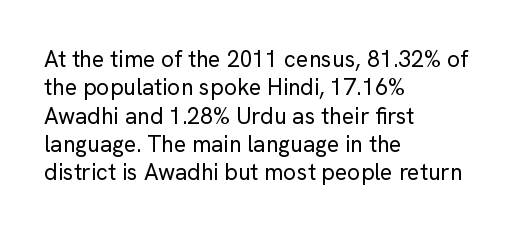
Nobody touched the tracking dial on this one. Visually the block forms a straight wall on the left and a jagged coastline on the right. Posture: upright roman. Beneath every word, the page is bare.
